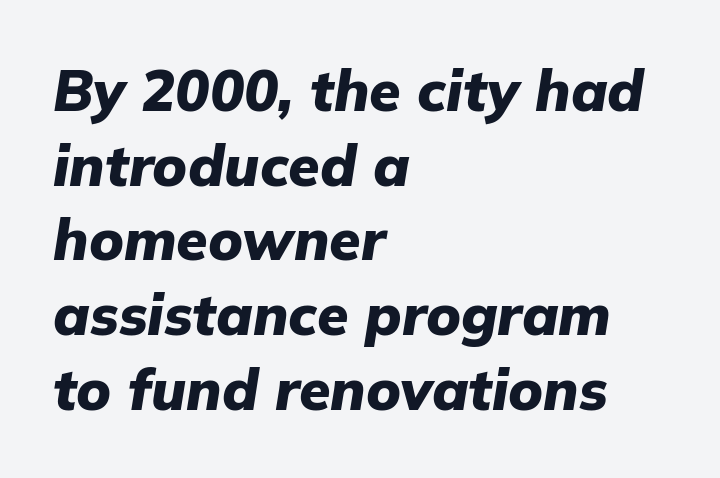
The lettering tilts uniformly, giving the passage an italic look. If you drew a ruler down the left edge, every line would touch it. The gap between lines stays unmarked. Each letter keeps its own natural width here, so spacing adapts to shape. Regarding leading, the lines here are spaced in the standard way. Heavy-handed strokes throughout: this text is bold.
